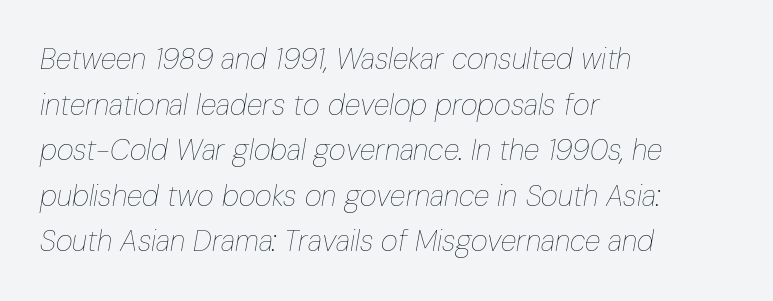
Q: Is the text bold? A: No.
Q: Is the text italic (slanted)? A: Yes, it leans right by about 10 degrees.
Q: Is the text underlined? A: No.
Q: How is the paragraph aligned? A: Left-aligned.
Q: Is the spacing between letters normal or unusually wide? A: Normal.
Q: Is the spacing between lines tight, normal or loose? A: Normal.
Q: Width (condensed, normal, or wide)? A: Condensed.
Q: Stroke contrast? A: Low.
Q: x-height? A: Medium.
Q: Monospaced? A: No.
